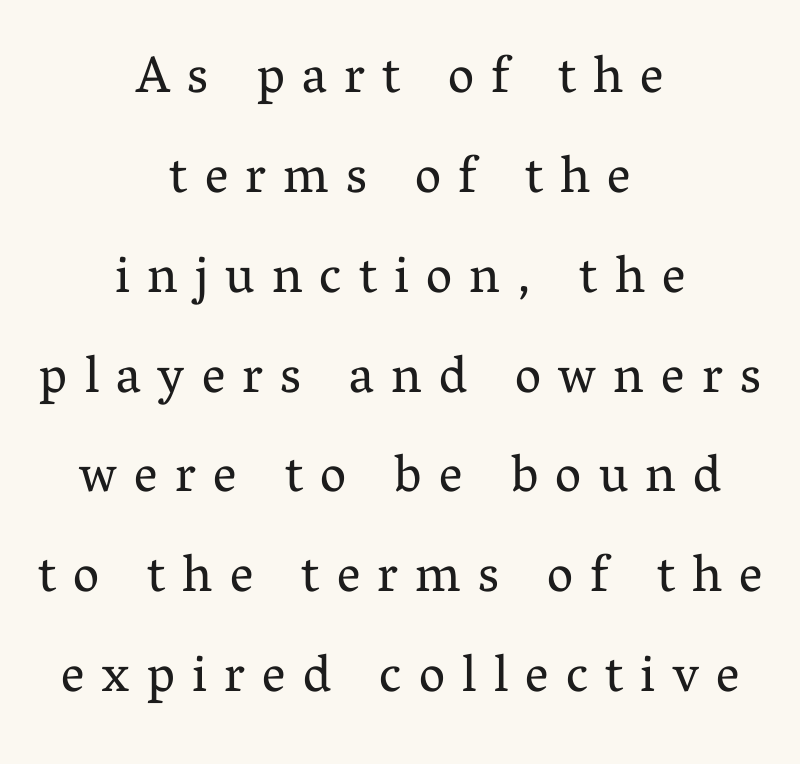
{"serif": "yes", "italic": "no", "bold": "no", "weight": "regular", "width": "normal", "stroke_contrast": "medium", "x_height": "medium", "monospaced": "no", "underline": "no", "align": "center", "line_spacing": "loose", "line_spacing_ratio": 1.92, "letter_spacing": "wide", "letter_spacing_em": 0.33, "glyph_px": 52}
